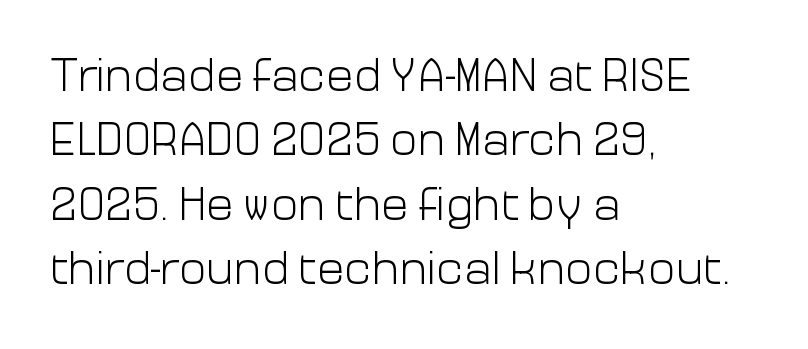
{"serif": "no", "italic": "no", "bold": "no", "weight": "light", "width": "normal", "stroke_contrast": "low", "x_height": "medium", "monospaced": "no", "underline": "no", "align": "left", "line_spacing": "normal", "line_spacing_ratio": 1.4, "letter_spacing": "normal", "letter_spacing_em": 0.0, "glyph_px": 46}
